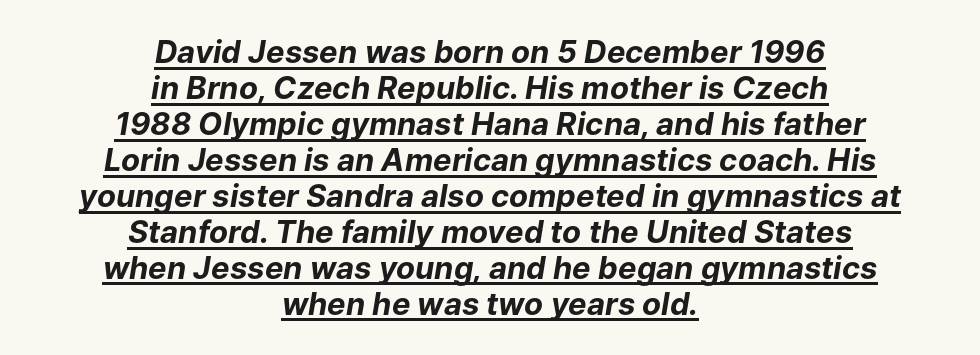
The image shows 31 px bold type, italic (leaning right); set centered, line spacing 1.16x, normal letter spacing, underlined; low stroke contrast and a medium x-height.
